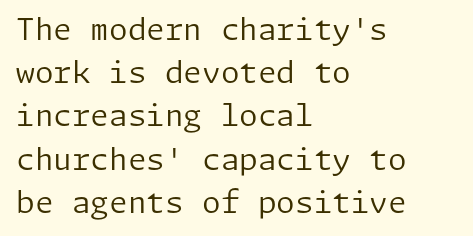
How are the letters spaced? Ordinarily, with no added tracking. The paragraph has a hard left edge and a soft right edge. To sum up the face: it is a sans, with no serifs. The passage shown is not underscored anywhere. Vertically, the passage feels balanced, rows spaced as you'd expect.
